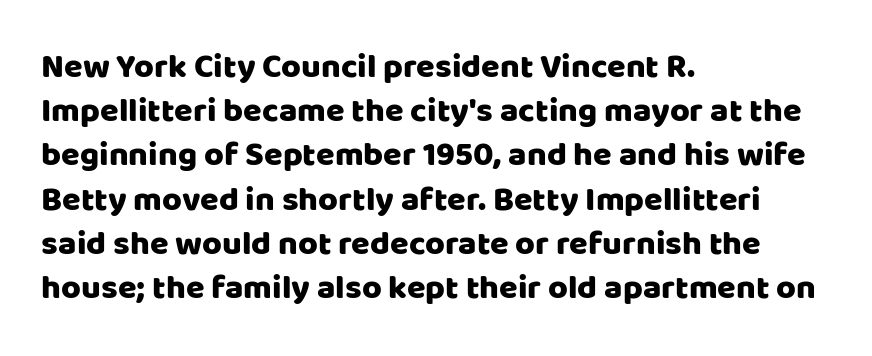
Q: Is the text italic (slanted)? A: No, it is upright.
Q: Is the typeface a serif or a sans-serif typeface? A: Sans-serif.
Q: Is the text underlined? A: No.
Q: How is the paragraph aligned? A: Left-aligned.
Q: Is the spacing between letters normal or unusually wide? A: Normal.
Q: Is the spacing between lines tight, normal or loose? A: Normal.
Q: Width (condensed, normal, or wide)? A: Normal.
Q: Stroke contrast? A: Low.
Q: x-height? A: Large.
Q: Monospaced? A: No.
